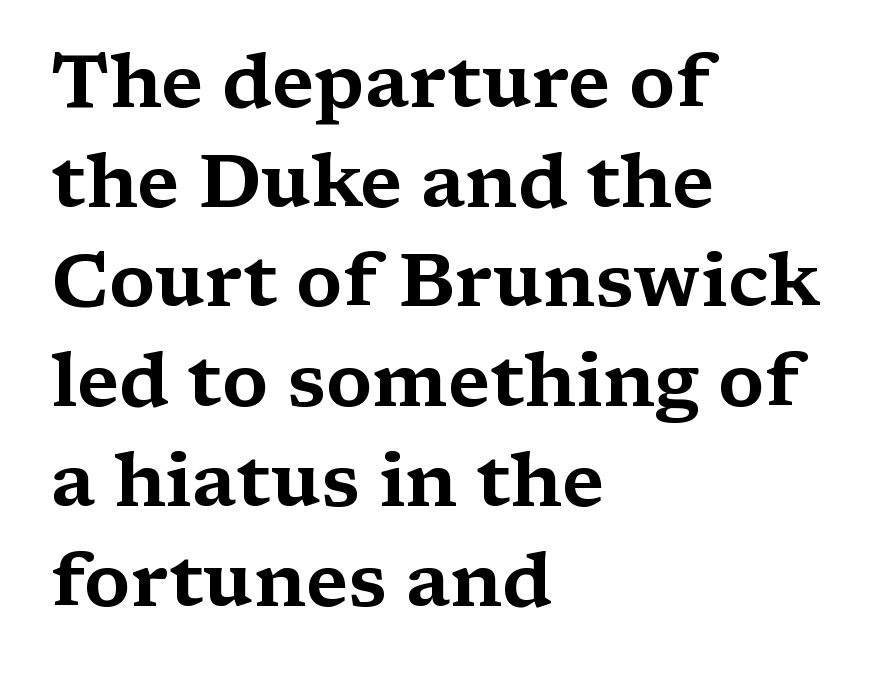
Q: Is the text italic (slanted)? A: No, it is upright.
Q: Is the typeface a serif or a sans-serif typeface? A: Serif.
Q: Is the text underlined? A: No.
Q: How is the paragraph aligned? A: Left-aligned.
Q: Is the spacing between letters normal or unusually wide? A: Normal.
Q: Is the spacing between lines tight, normal or loose? A: Normal.
Q: Width (condensed, normal, or wide)? A: Wide.
Q: Stroke contrast? A: Medium.
Q: x-height? A: Medium.
Q: Monospaced? A: No.
